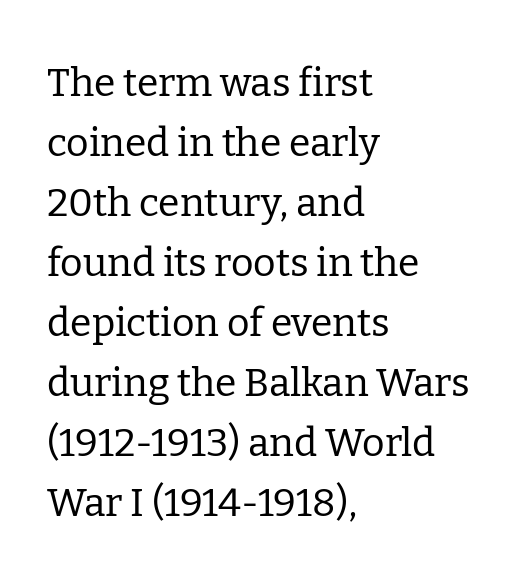
Q: Is the text bold? A: No.
Q: Is the text italic (slanted)? A: No, it is upright.
Q: Is the typeface a serif or a sans-serif typeface? A: Serif.
Q: Is the text underlined? A: No.
Q: How is the paragraph aligned? A: Left-aligned.
Q: Is the spacing between letters normal or unusually wide? A: Normal.
Q: Is the spacing between lines tight, normal or loose? A: Normal.
Q: Width (condensed, normal, or wide)? A: Normal.
Q: Stroke contrast? A: Low.
Q: x-height? A: Medium.
Q: Monospaced? A: No.
